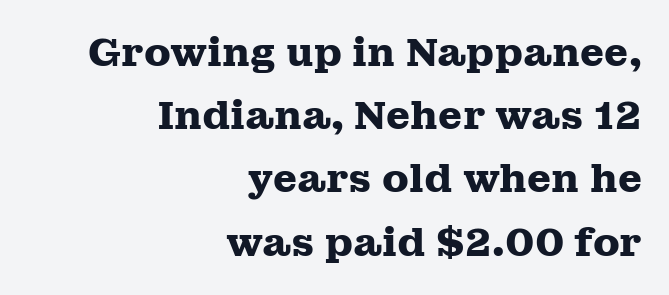
{"serif": "yes", "italic": "no", "bold": "yes", "weight": "heavy", "width": "wide", "stroke_contrast": "medium", "x_height": "medium", "monospaced": "no", "underline": "no", "align": "right", "line_spacing": "normal", "line_spacing_ratio": 1.62, "letter_spacing": "normal", "letter_spacing_em": 0.0, "glyph_px": 39}
